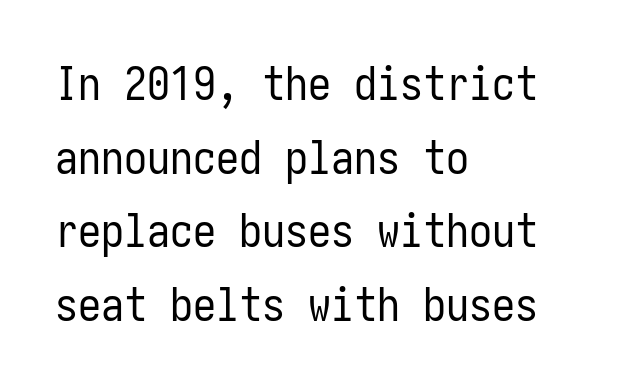
The image shows 46 px regular-weight, condensed sans-serif type, upright; set left-aligned, normal line spacing (1.6x), normal letter spacing, not underlined; low stroke contrast and a medium x-height.
